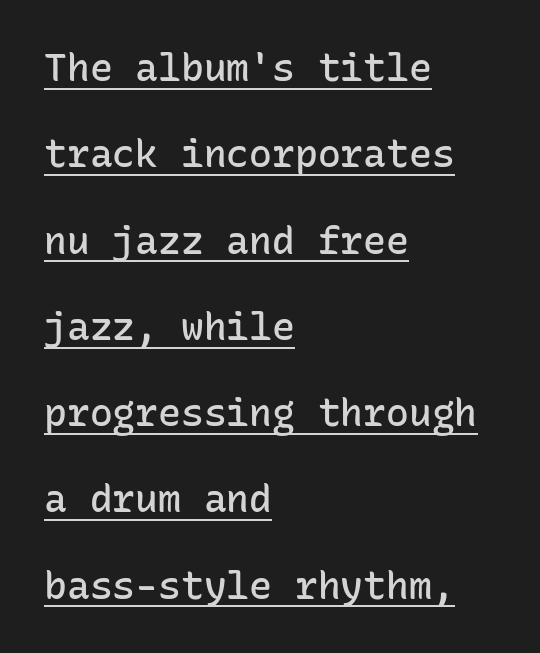
The image shows 38 px semibold sans-serif type, upright, monospaced; set left-aligned, loose line spacing (2.27x), normal letter spacing, underlined; low stroke contrast and a medium x-height.
